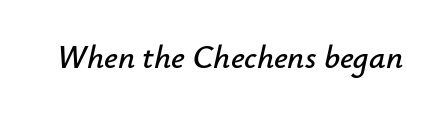
Q: Is the text italic (slanted)? A: Yes, it leans right by about 12 degrees.
Q: Is the text underlined? A: No.
Q: Is the spacing between letters normal or unusually wide? A: Normal.
Q: Width (condensed, normal, or wide)? A: Normal.
Q: Stroke contrast? A: Low.
Q: x-height? A: Small.
Q: Monospaced? A: No.
